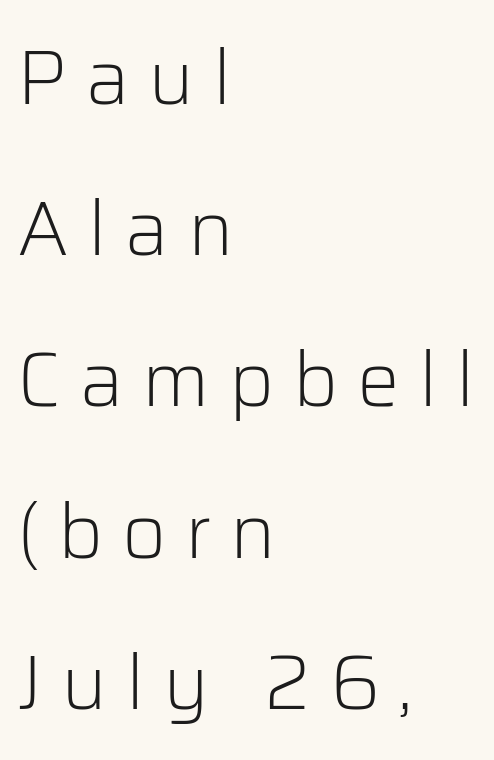
The characters display no serif detailing; their extremities are plain. The line texture is sparse and dotted thanks to wide tracking. One-word summary of the alignment: left. Students, observe: this is what heavily led, spacious text looks like. The zone under the glyphs is completely vacant. A light-to-regular cut is what we see here.
